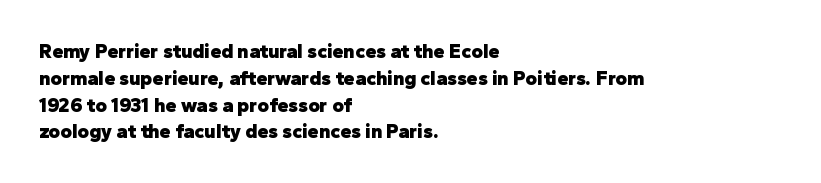
{"italic": "no", "bold": "yes", "underline": "no", "align": "left", "line_spacing": "normal", "line_spacing_ratio": 1.34, "letter_spacing": "normal", "letter_spacing_em": 0.0, "glyph_px": 20}
